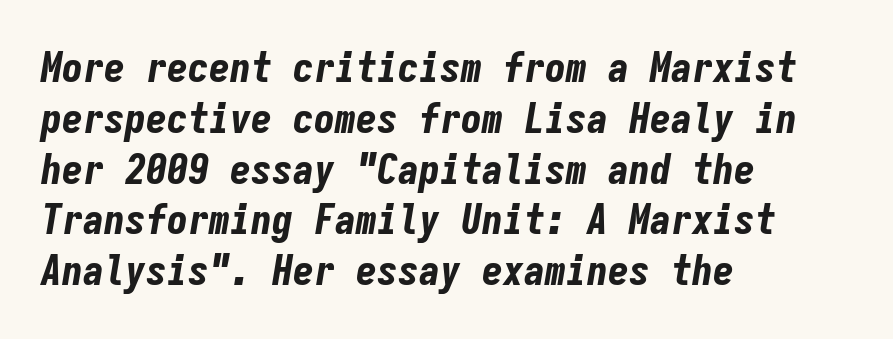
Q: Is the text bold? A: Yes.
Q: Is the text italic (slanted)? A: Yes, it leans right by about 9 degrees.
Q: Is the text underlined? A: No.
Q: How is the paragraph aligned? A: Left-aligned.
Q: Is the spacing between letters normal or unusually wide? A: Normal.
Q: Width (condensed, normal, or wide)? A: Condensed.
Q: Stroke contrast? A: Low.
Q: x-height? A: Medium.
Q: Monospaced? A: Yes.
